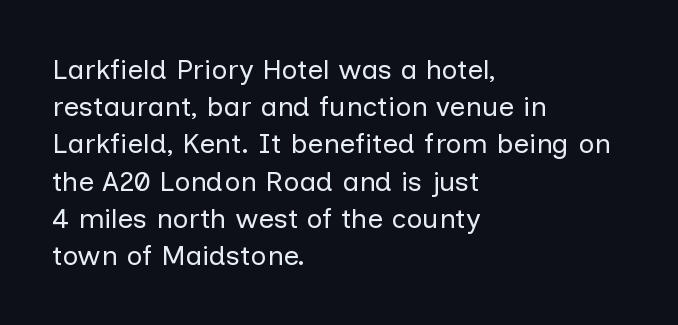
Q: Is the text bold? A: No.
Q: Is the text italic (slanted)? A: No, it is upright.
Q: Is the typeface a serif or a sans-serif typeface? A: Sans-serif.
Q: Is the text underlined? A: No.
Q: How is the paragraph aligned? A: Left-aligned.
Q: Is the spacing between letters normal or unusually wide? A: Normal.
Q: Is the spacing between lines tight, normal or loose? A: Normal.
Q: Width (condensed, normal, or wide)? A: Normal.
Q: Stroke contrast? A: Low.
Q: x-height? A: Medium.
Q: Monospaced? A: No.
